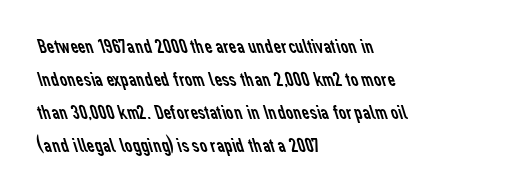
Spacing between characters is what you'd get straight out of the box. The letters look calm and open, with moderate or lighter stems. A bare baseline throughout the passage. The block of text has a typical density, with ordinary space between rows.
